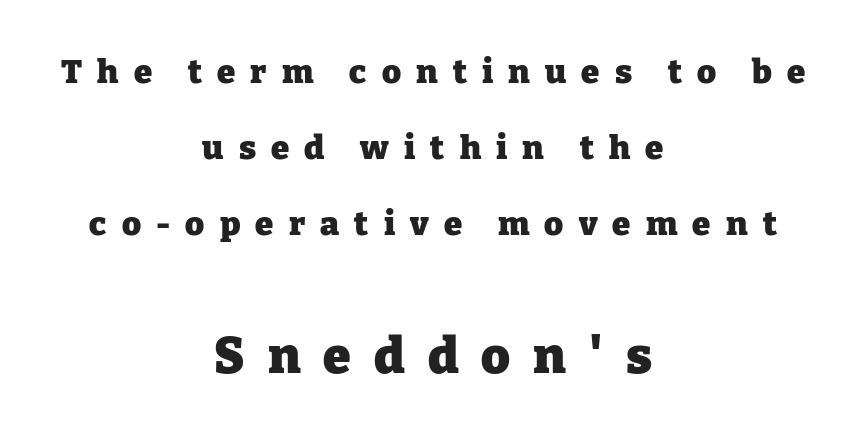
Q: Is the text bold? A: Yes.
Q: Is the text italic (slanted)? A: No, it is upright.
Q: Is the typeface a serif or a sans-serif typeface? A: Serif.
Q: Is the text underlined? A: No.
Q: How is the paragraph aligned? A: Centered.
Q: Is the spacing between letters normal or unusually wide? A: Unusually wide.
Q: Is the spacing between lines tight, normal or loose? A: Loose.
Q: Which block of text is set in a larger size, the first (top) or the second (bottom)? A: The second (bottom) one.
Q: Width (condensed, normal, or wide)? A: Normal.
Q: Stroke contrast? A: Low.
Q: x-height? A: Medium.
Q: Monospaced? A: No.
